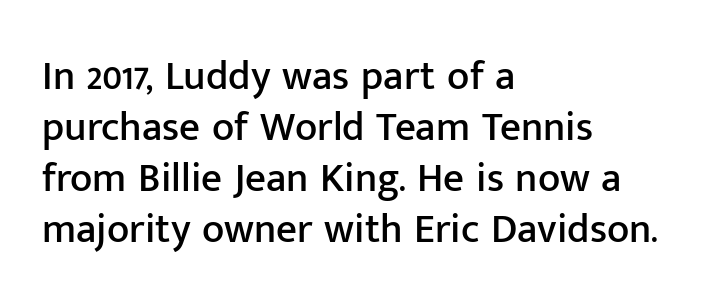
The image shows 41 px sans-serif type, upright; set left-aligned, line spacing 1.24x, normal letter spacing, not underlined; low stroke contrast and a medium x-height.
